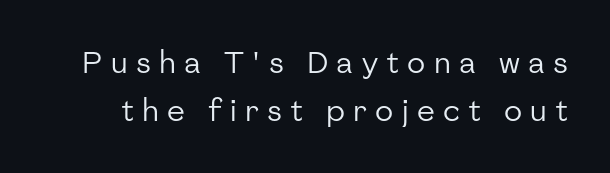
The image shows 30 px regular-weight sans-serif type, upright; set normal line spacing (1.59x), unusually wide letter spacing (+0.28 em), not underlined; low stroke contrast and a medium x-height.
